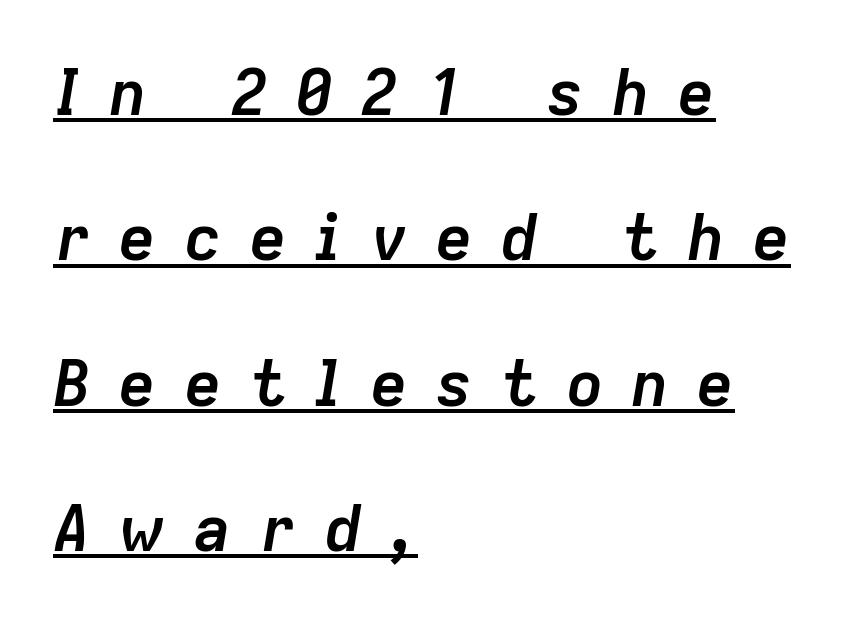
{"italic": "yes", "lean": "right", "slant_degrees": 9, "bold": "yes", "weight": "semibold", "width": "normal", "stroke_contrast": "low", "x_height": "medium", "monospaced": "no", "underline": "yes", "align": "left", "line_spacing": "loose", "line_spacing_ratio": 2.27, "letter_spacing": "wide", "letter_spacing_em": 0.42, "glyph_px": 64}
